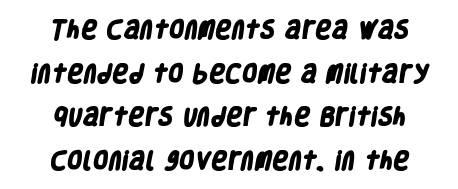
Q: Is the text bold? A: Yes.
Q: Is the text underlined? A: No.
Q: Is the spacing between letters normal or unusually wide? A: Normal.
Q: Is the spacing between lines tight, normal or loose? A: Loose.
